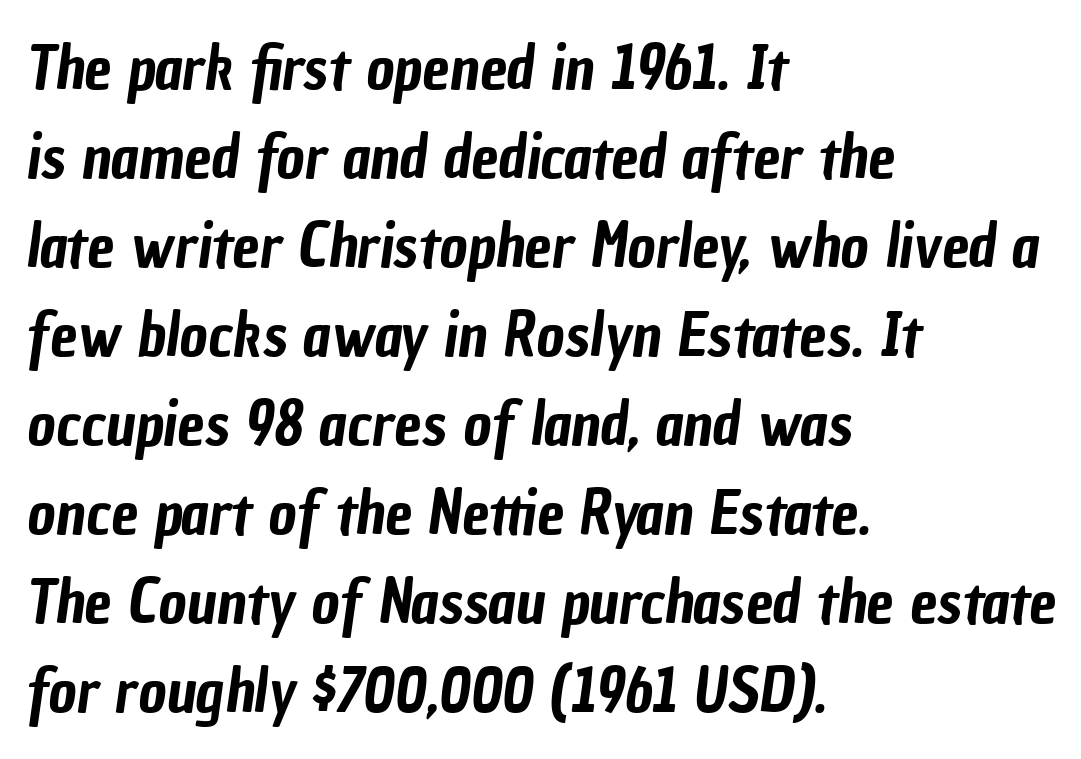
The image shows 61 px condensed sans-serif type; set left-aligned, normal line spacing (1.46x), normal letter spacing, not underlined; low stroke contrast and a medium x-height.
